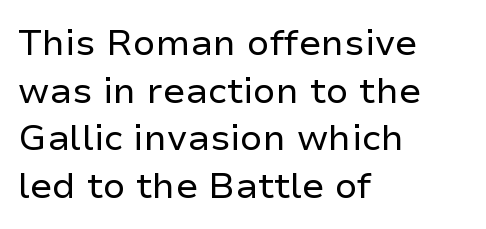
Q: Is the text bold? A: No.
Q: Is the text italic (slanted)? A: No, it is upright.
Q: Is the typeface a serif or a sans-serif typeface? A: Sans-serif.
Q: Is the text underlined? A: No.
Q: How is the paragraph aligned? A: Left-aligned.
Q: Is the spacing between letters normal or unusually wide? A: Normal.
Q: Is the spacing between lines tight, normal or loose? A: Normal.
Q: Width (condensed, normal, or wide)? A: Normal.
Q: Stroke contrast? A: Low.
Q: x-height? A: Medium.
Q: Monospaced? A: No.
